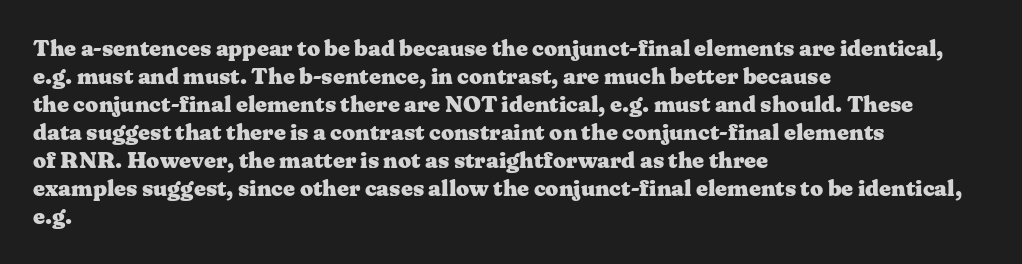
Look at the stroke-to-counter ratio: heavy, a bold. Ordinary non-slanted type is in use. The baseline area is clear. The setting favours the left margin, as ordinary paragraphs usually do. Look at the tracking — it's just the regular setting, nothing added.
